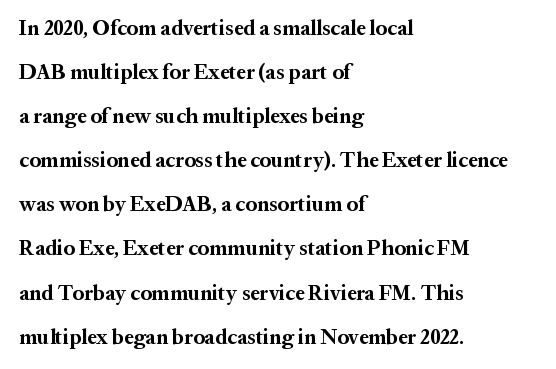
{"italic": "no", "bold": "yes", "underline": "no", "align": "left", "line_spacing": "loose", "line_spacing_ratio": 2.1, "letter_spacing": "normal", "letter_spacing_em": 0.0, "glyph_px": 21}
